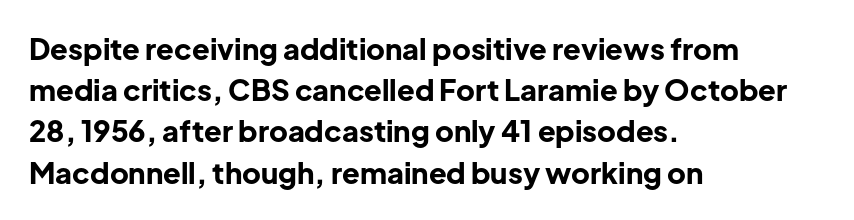
Q: Is the text bold? A: Yes.
Q: Is the text italic (slanted)? A: No, it is upright.
Q: Is the typeface a serif or a sans-serif typeface? A: Sans-serif.
Q: Is the text underlined? A: No.
Q: How is the paragraph aligned? A: Left-aligned.
Q: Is the spacing between letters normal or unusually wide? A: Normal.
Q: Is the spacing between lines tight, normal or loose? A: Normal.
Q: Width (condensed, normal, or wide)? A: Normal.
Q: Stroke contrast? A: Low.
Q: x-height? A: Medium.
Q: Monospaced? A: No.
